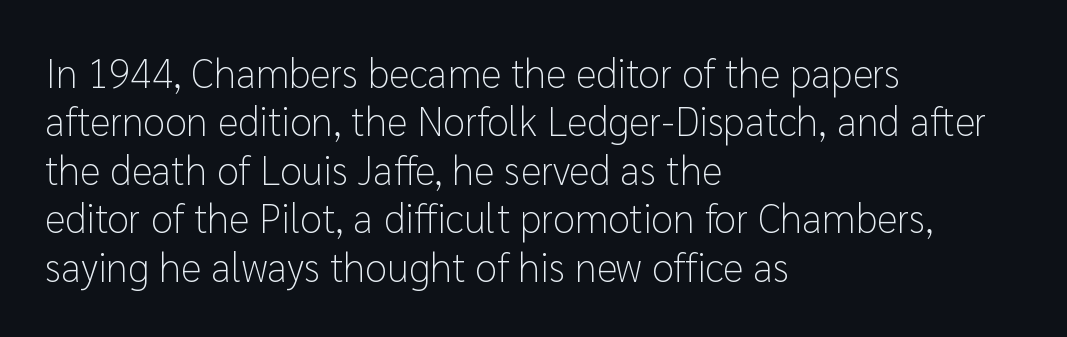
Q: Is the text bold? A: No.
Q: Is the text italic (slanted)? A: No, it is upright.
Q: Is the typeface a serif or a sans-serif typeface? A: Sans-serif.
Q: Is the text underlined? A: No.
Q: How is the paragraph aligned? A: Left-aligned.
Q: Is the spacing between letters normal or unusually wide? A: Normal.
Q: Width (condensed, normal, or wide)? A: Normal.
Q: Stroke contrast? A: Low.
Q: x-height? A: Medium.
Q: Monospaced? A: No.
